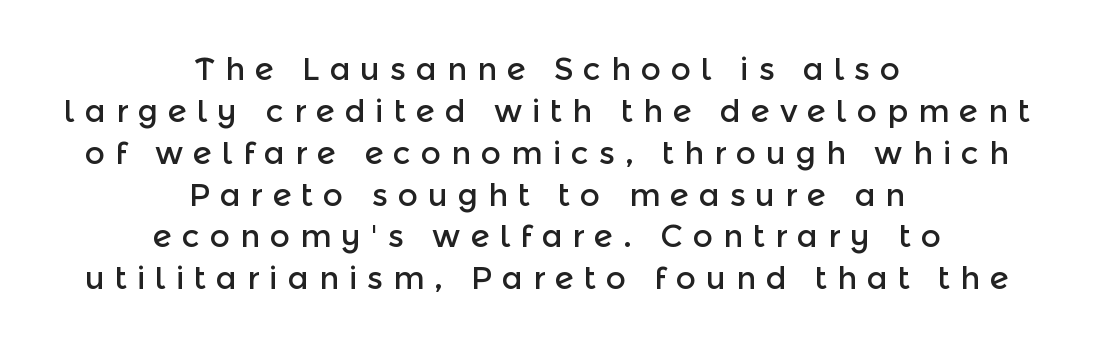
The image shows 31 px sans-serif type, upright; set centered, normal line spacing (1.35x), unusually wide letter spacing (+0.32 em), not underlined; a medium x-height.
